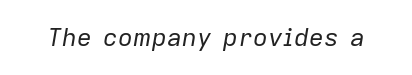
{"italic": "yes", "lean": "right", "slant_degrees": 9, "bold": "no", "underline": "no", "letter_spacing": "normal", "letter_spacing_em": 0.0, "glyph_px": 25}
